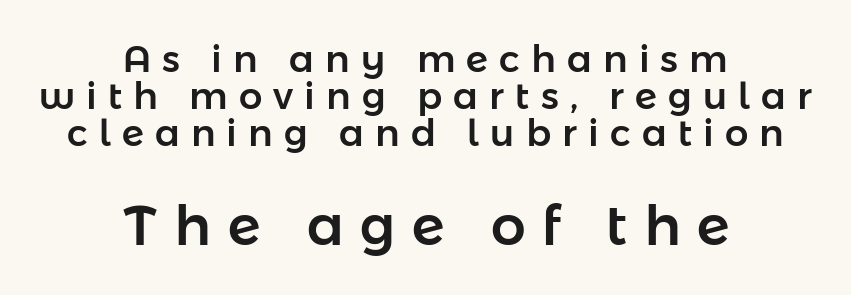
Q: Is the text italic (slanted)? A: No, it is upright.
Q: Is the typeface a serif or a sans-serif typeface? A: Sans-serif.
Q: Is the text underlined? A: No.
Q: How is the paragraph aligned? A: Centered.
Q: Is the spacing between letters normal or unusually wide? A: Unusually wide.
Q: Is the spacing between lines tight, normal or loose? A: Tight.
Q: Which block of text is set in a larger size, the first (top) or the second (bottom)? A: The second (bottom) one.
Q: Width (condensed, normal, or wide)? A: Normal.
Q: Stroke contrast? A: Low.
Q: x-height? A: Medium.
Q: Monospaced? A: No.
